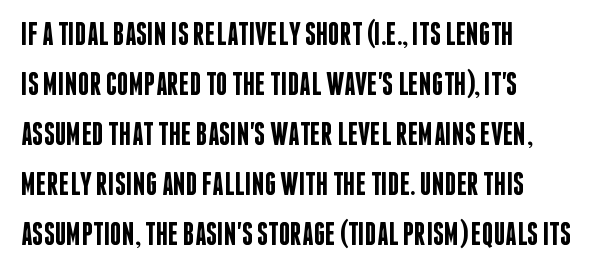
Q: Is the text bold? A: Semi-bold.
Q: Is the text italic (slanted)? A: No, it is upright.
Q: Is the typeface a serif or a sans-serif typeface? A: Sans-serif.
Q: Is the text underlined? A: No.
Q: How is the paragraph aligned? A: Left-aligned.
Q: Is the spacing between letters normal or unusually wide? A: Normal.
Q: Is the spacing between lines tight, normal or loose? A: Normal.
Q: Width (condensed, normal, or wide)? A: Condensed.
Q: Stroke contrast? A: Low.
Q: x-height? A: Large.
Q: Monospaced? A: No.
